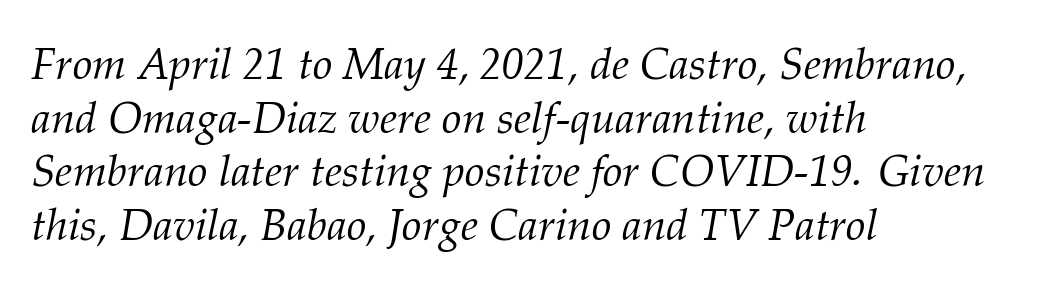
The image shows 44 px light serif type, italic (leaning right); set left-aligned, line spacing 1.22x, normal letter spacing, not underlined; medium stroke contrast and a medium x-height.
